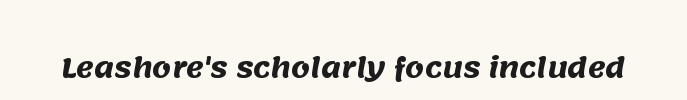
Q: Is the text bold? A: Yes.
Q: Is the text underlined? A: No.
Q: Is the spacing between letters normal or unusually wide? A: Normal.
